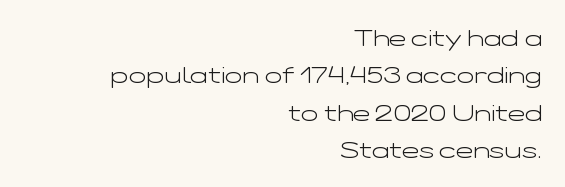
The image shows 23 px text type, upright; set right-aligned, normal line spacing (1.62x), normal letter spacing, not underlined.
